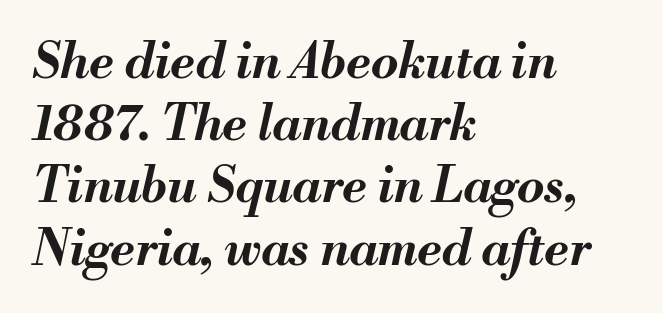
{"italic": "yes", "lean": "right", "slant_degrees": 13, "bold": "yes", "weight": "bold", "width": "normal", "stroke_contrast": "medium", "x_height": "small", "monospaced": "no", "underline": "no", "align": "left", "line_spacing": "normal", "line_spacing_ratio": 1.27, "letter_spacing": "normal", "letter_spacing_em": 0.0, "glyph_px": 49}
